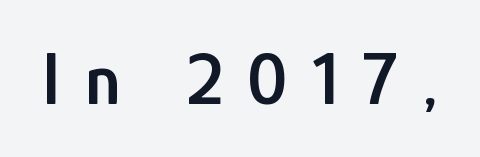
{"serif": "no", "italic": "no", "bold": "semi", "weight": "semibold", "width": "condensed", "stroke_contrast": "low", "x_height": "medium", "monospaced": "no", "underline": "no", "letter_spacing": "wide", "letter_spacing_em": 0.32, "glyph_px": 75}
